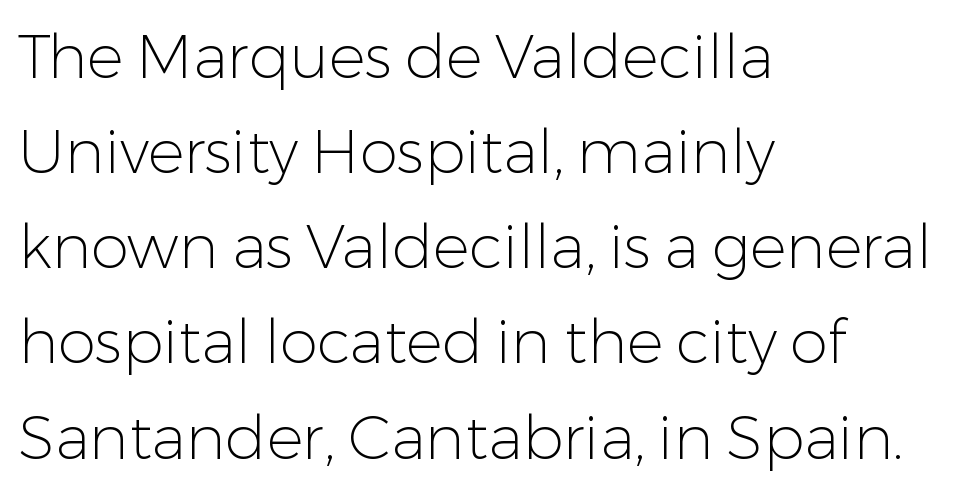
{"serif": "no", "italic": "no", "bold": "no", "weight": "light", "width": "normal", "stroke_contrast": "low", "x_height": "medium", "monospaced": "no", "underline": "no", "align": "left", "line_spacing": "normal", "line_spacing_ratio": 1.56, "letter_spacing": "normal", "letter_spacing_em": 0.0, "glyph_px": 61}
